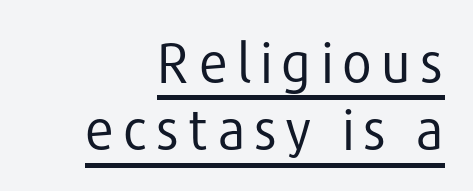
This sample keeps an unexceptional amount of space between lines. Character widths vary here, with narrow letters taking less room than wide ones. Counters stay open thanks to moderate or lighter strokes. This is underlined copy, the kind a proofreader might mark for attention. The typesetter chose a ragged-left arrangement here.
